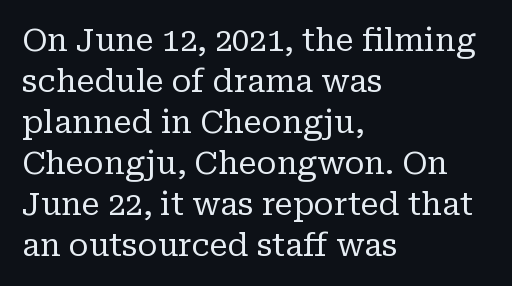
Q: Is the text bold? A: No.
Q: Is the text italic (slanted)? A: No, it is upright.
Q: Is the typeface a serif or a sans-serif typeface? A: Serif.
Q: Is the text underlined? A: No.
Q: How is the paragraph aligned? A: Left-aligned.
Q: Is the spacing between letters normal or unusually wide? A: Normal.
Q: Is the spacing between lines tight, normal or loose? A: Normal.
Q: Width (condensed, normal, or wide)? A: Normal.
Q: Stroke contrast? A: Low.
Q: x-height? A: Medium.
Q: Monospaced? A: No.
